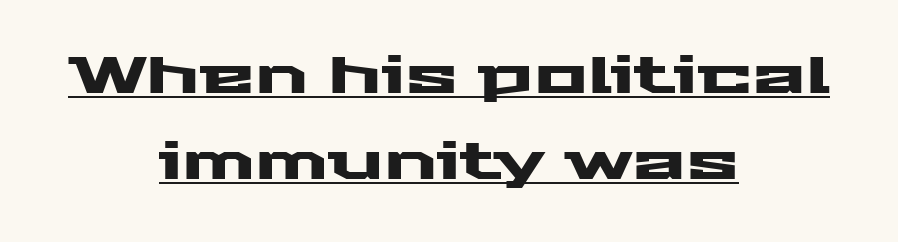
The image shows 50 px wide sans-serif type, upright; set centered, line spacing 1.72x, normal letter spacing, underlined; medium stroke contrast and a medium x-height.
